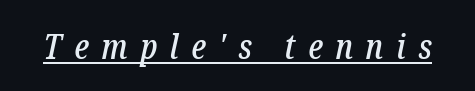
Q: Is the text italic (slanted)? A: Yes, it leans right by about 12 degrees.
Q: Is the typeface a serif or a sans-serif typeface? A: Serif.
Q: Is the text underlined? A: Yes.
Q: Is the spacing between letters normal or unusually wide? A: Unusually wide.
Q: Width (condensed, normal, or wide)? A: Condensed.
Q: Stroke contrast? A: Low.
Q: x-height? A: Medium.
Q: Monospaced? A: No.
